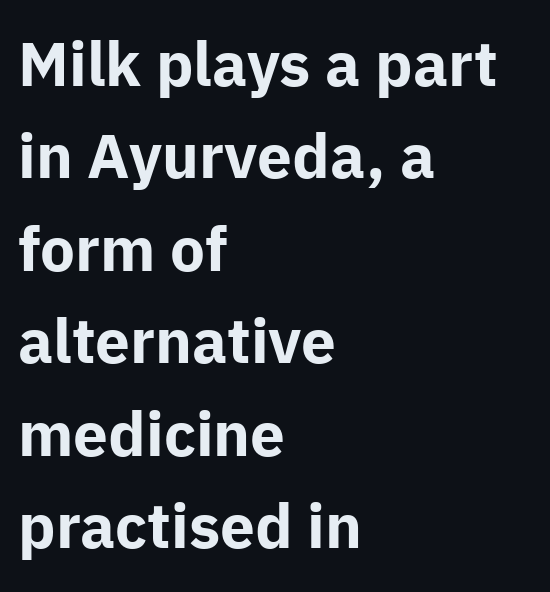
{"serif": "no", "italic": "no", "bold": "yes", "weight": "bold", "width": "normal", "stroke_contrast": "low", "x_height": "medium", "monospaced": "no", "underline": "no", "align": "left", "line_spacing": "normal", "line_spacing_ratio": 1.49, "letter_spacing": "normal", "letter_spacing_em": 0.0, "glyph_px": 62}
